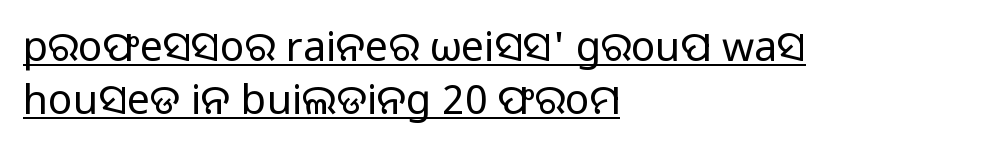
The image shows 41 px regular-weight sans-serif type, upright; set left-aligned, normal line spacing (1.3x), normal letter spacing, underlined; low stroke contrast and a medium x-height.
